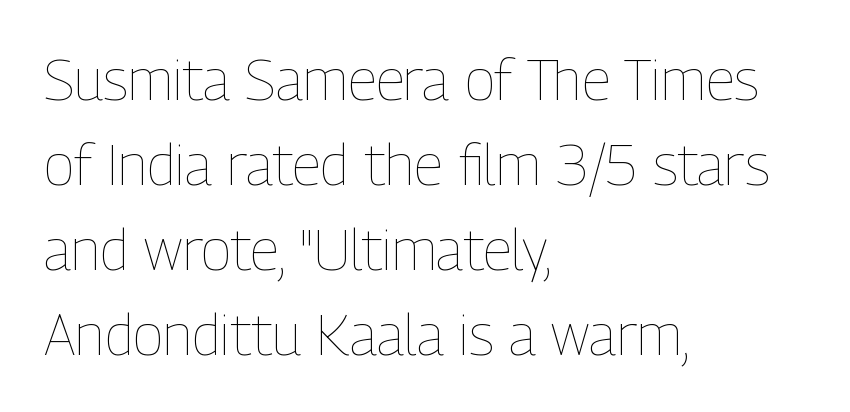
Each stroke keeps to a modest, everyday thickness or less. The rendering keeps characters at their native spacing. The lettering stays uniformly vertical, giving the passage a roman look. Which margin do the lines hug? The left one — the right edge is uneven. The area under the type is left untouched.
